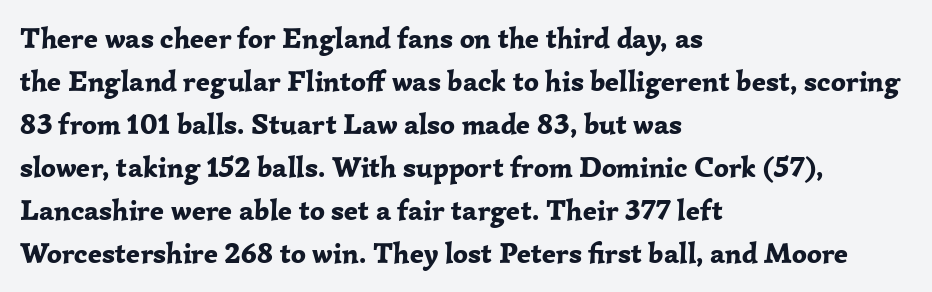
{"serif": "yes", "italic": "no", "bold": "yes", "weight": "bold", "width": "normal", "stroke_contrast": "low", "x_height": "medium", "monospaced": "no", "underline": "no", "align": "left", "line_spacing": "normal", "line_spacing_ratio": 1.48, "letter_spacing": "normal", "letter_spacing_em": 0.0, "glyph_px": 29}
